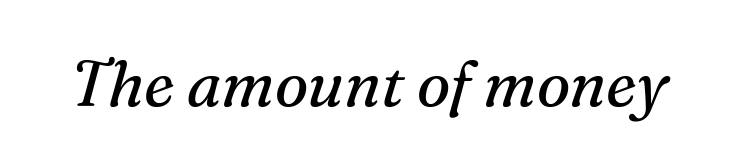
The image shows 63 px regular-weight serif type, italic (leaning right); set normal letter spacing, not underlined; medium stroke contrast and a medium x-height.
